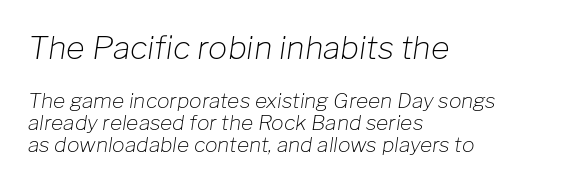
The image shows 32 px light type, italic (leaning right); set left-aligned, tight line spacing (1.05x), normal letter spacing, not underlined; the first (top) block is 1.52x larger; low stroke contrast and a medium x-height.
